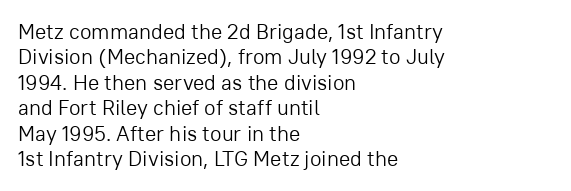
A bare baseline throughout the passage. Line beginnings align vertically; line endings do not. This sample uses plain, unmodified letter spacing. Posture: straight, roman, zero tilt. Is this a heavy cut? Hardly; it is regular or lighter.
